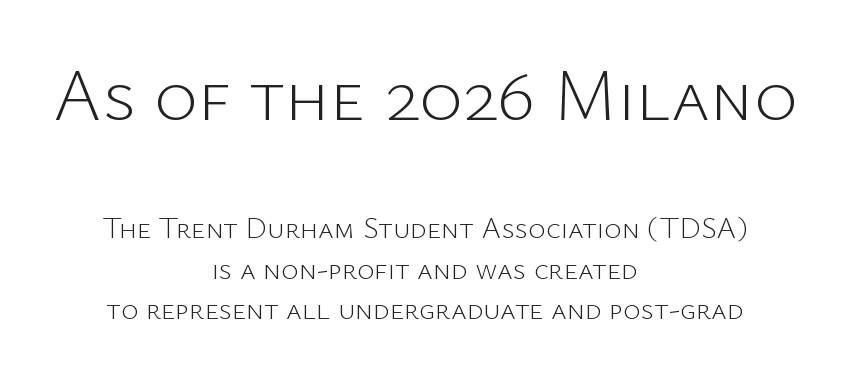
The image shows 74 px light sans-serif type, upright; set centered, normal line spacing (1.34x), normal letter spacing, not underlined; the first (top) block is 2.47x larger; low stroke contrast and a medium x-height.
